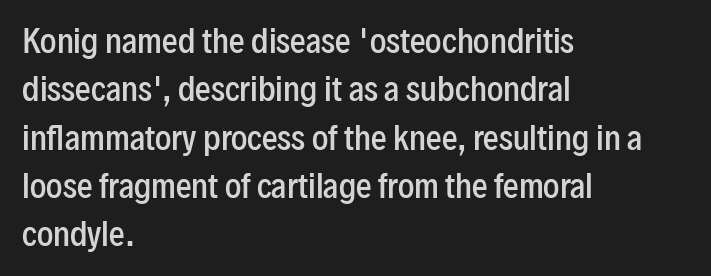
The image shows 31 px semibold, condensed sans-serif type, upright; set left-aligned, normal line spacing (1.56x), normal letter spacing, not underlined; low stroke contrast and a medium x-height.
